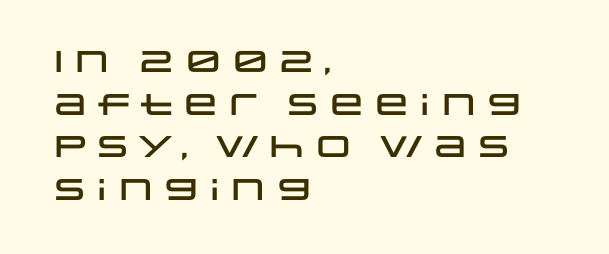
The image shows 30 px wide sans-serif type, upright; set left-aligned, normal line spacing (1.42x), normal letter spacing, not underlined; low stroke contrast and a large x-height.
